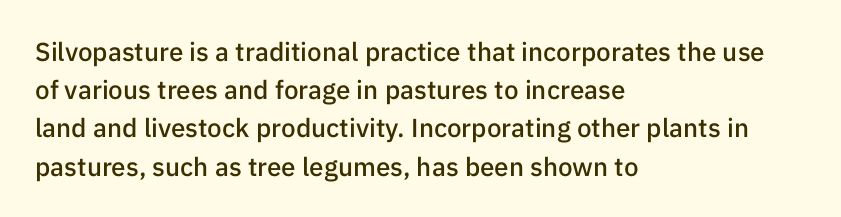
{"italic": "no", "bold": "semi", "underline": "no", "align": "left", "line_spacing": "normal", "line_spacing_ratio": 1.47, "letter_spacing": "normal", "letter_spacing_em": 0.0, "glyph_px": 26}
